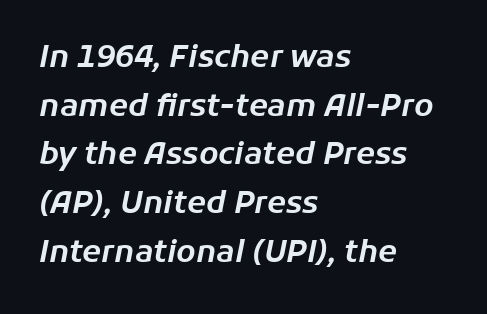
Emphasis-style slanted type is in use. Descenders hang freely into open space. Does the copy run flush right? No — it runs flush left. Evenly set lines give the paragraph a standard silhouette.
